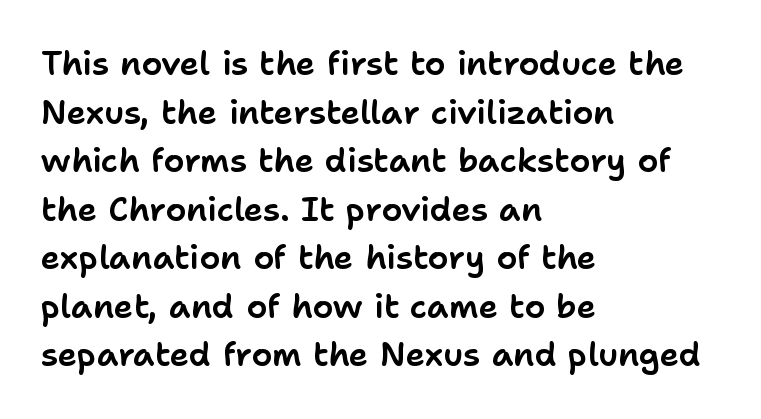
{"serif": "no", "italic": "no", "width": "normal", "stroke_contrast": "low", "x_height": "medium", "monospaced": "no", "underline": "no", "align": "left", "line_spacing": "normal", "line_spacing_ratio": 1.47, "letter_spacing": "normal", "letter_spacing_em": 0.0, "glyph_px": 33}
